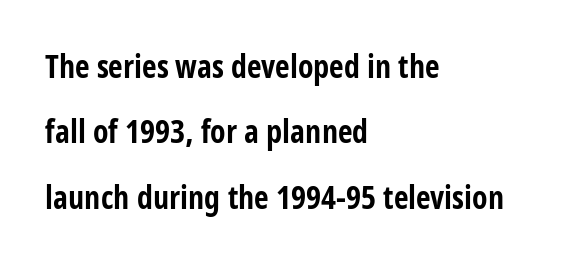
{"serif": "no", "italic": "no", "bold": "yes", "weight": "bold", "width": "condensed", "stroke_contrast": "low", "x_height": "large", "monospaced": "no", "underline": "no", "align": "left", "line_spacing": "loose", "line_spacing_ratio": 2.04, "letter_spacing": "normal", "letter_spacing_em": 0.0, "glyph_px": 32}
